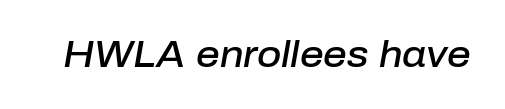
Looks like regular typesetting: each glyph gets only the width it needs. Would a proofreader flag this as italicized? Yes. Plain, unruled lines of type. You could call the tracking neutral — neither tight nor loose. Stems and bowls a touch heavier than normal — semibold.
